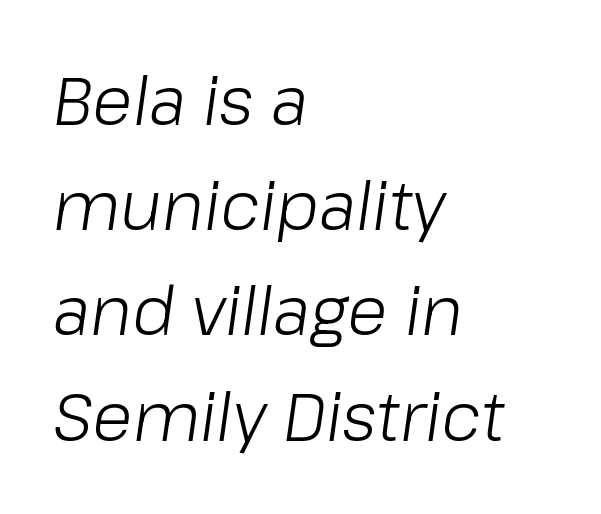
{"italic": "yes", "lean": "right", "slant_degrees": 8, "bold": "no", "weight": "light", "width": "normal", "stroke_contrast": "low", "x_height": "medium", "monospaced": "no", "underline": "no", "align": "left", "line_spacing": "normal", "line_spacing_ratio": 1.57, "letter_spacing": "normal", "letter_spacing_em": 0.0, "glyph_px": 67}
